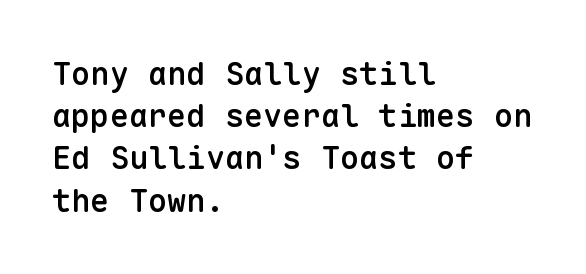
{"serif": "no", "italic": "no", "bold": "semi", "weight": "semibold", "width": "normal", "stroke_contrast": "low", "x_height": "medium", "monospaced": "yes", "underline": "no", "align": "left", "line_spacing": "normal", "line_spacing_ratio": 1.32, "letter_spacing": "normal", "letter_spacing_em": 0.0, "glyph_px": 32}
